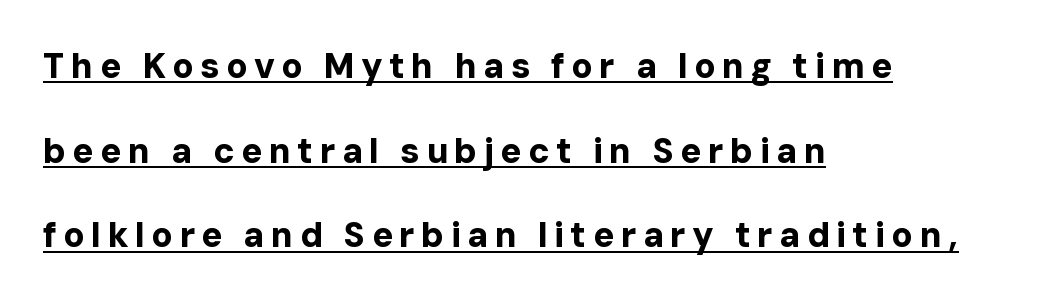
Rendered with straight, roman letterforms. Line spacing here is loose. These lines are rendered in a variable-pitch font. The specimen includes a rule beneath the text block's lines. Caption: bold face, heavy strokes.
